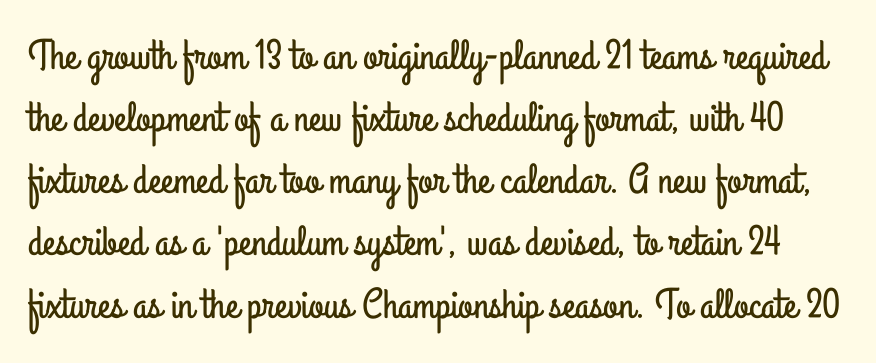
The image shows 42 px condensed sans-serif type, upright; set normal line spacing (1.48x), normal letter spacing, not underlined; low stroke contrast and a small x-height.
